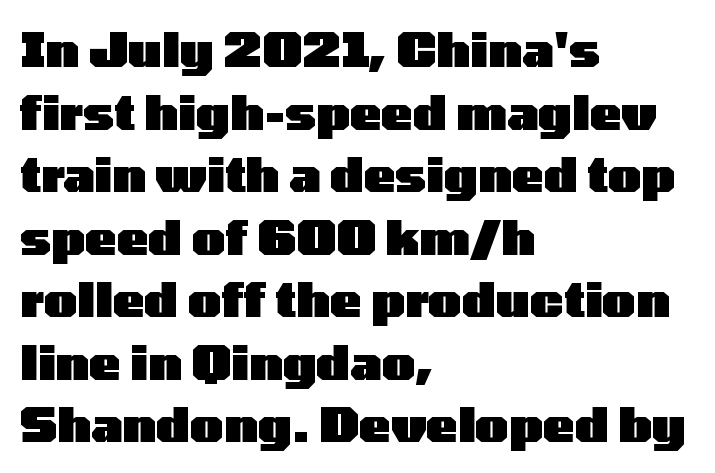
Q: Is the text bold? A: Yes.
Q: Is the text italic (slanted)? A: No, it is upright.
Q: Is the typeface a serif or a sans-serif typeface? A: Sans-serif.
Q: Is the text underlined? A: No.
Q: How is the paragraph aligned? A: Left-aligned.
Q: Is the spacing between letters normal or unusually wide? A: Normal.
Q: Is the spacing between lines tight, normal or loose? A: Normal.
Q: Width (condensed, normal, or wide)? A: Wide.
Q: Stroke contrast? A: Low.
Q: x-height? A: Medium.
Q: Monospaced? A: No.
